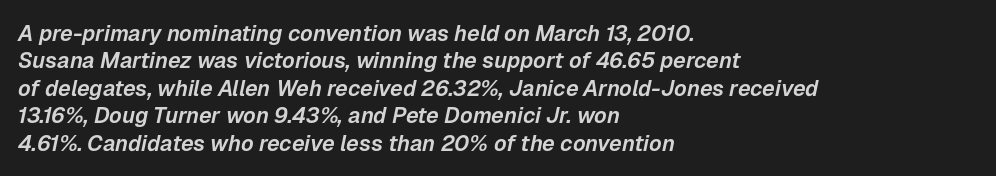
{"italic": "yes", "lean": "right", "slant_degrees": 12, "underline": "no", "align": "left", "line_spacing": "normal", "line_spacing_ratio": 1.25, "letter_spacing": "normal", "letter_spacing_em": 0.0, "glyph_px": 22}
